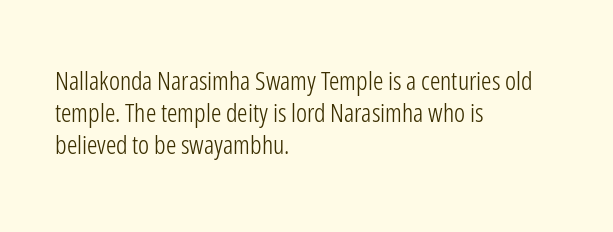
Q: Is the text bold? A: No.
Q: Is the text italic (slanted)? A: No, it is upright.
Q: Is the text underlined? A: No.
Q: How is the paragraph aligned? A: Left-aligned.
Q: Is the spacing between letters normal or unusually wide? A: Normal.
